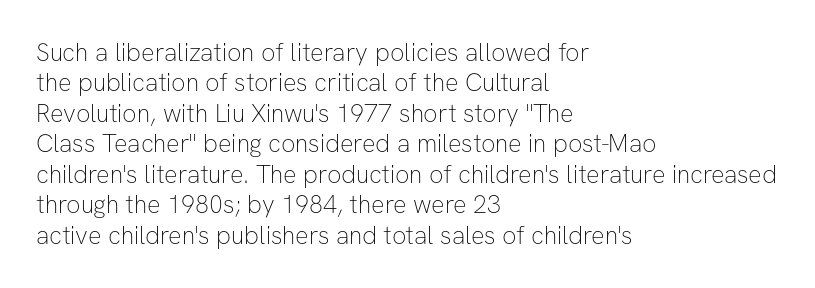
Q: Is the text bold? A: No.
Q: Is the text italic (slanted)? A: No, it is upright.
Q: Is the text underlined? A: No.
Q: How is the paragraph aligned? A: Left-aligned.
Q: Is the spacing between letters normal or unusually wide? A: Normal.
